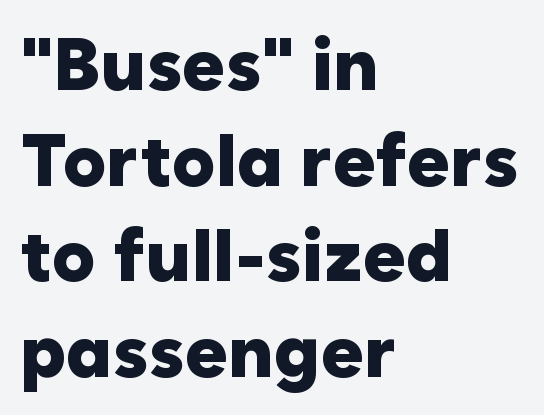
Q: Is the text bold? A: Yes.
Q: Is the text italic (slanted)? A: No, it is upright.
Q: Is the typeface a serif or a sans-serif typeface? A: Sans-serif.
Q: Is the text underlined? A: No.
Q: How is the paragraph aligned? A: Left-aligned.
Q: Is the spacing between letters normal or unusually wide? A: Normal.
Q: Is the spacing between lines tight, normal or loose? A: Normal.
Q: Width (condensed, normal, or wide)? A: Normal.
Q: Stroke contrast? A: Low.
Q: x-height? A: Medium.
Q: Monospaced? A: No.
